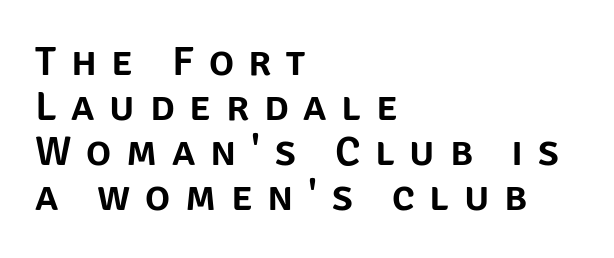
The image shows 42 px sans-serif type, upright; set left-aligned, tight line spacing (1.07x), unusually wide letter spacing (+0.35 em), not underlined; low stroke contrast and a large x-height.
